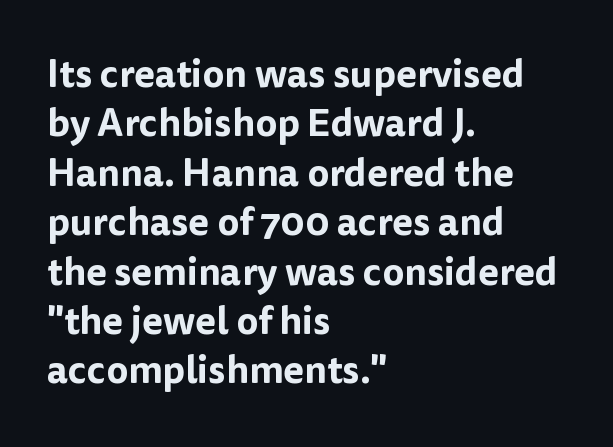
Q: Is the text italic (slanted)? A: No, it is upright.
Q: Is the typeface a serif or a sans-serif typeface? A: Sans-serif.
Q: Is the text underlined? A: No.
Q: How is the paragraph aligned? A: Left-aligned.
Q: Is the spacing between letters normal or unusually wide? A: Normal.
Q: Is the spacing between lines tight, normal or loose? A: Normal.
Q: Width (condensed, normal, or wide)? A: Normal.
Q: Stroke contrast? A: Low.
Q: x-height? A: Medium.
Q: Monospaced? A: No.
